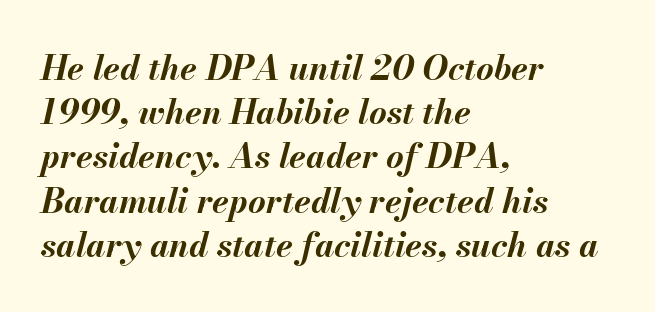
Q: Is the text bold? A: Yes.
Q: Is the text italic (slanted)? A: Yes, it leans right by about 13 degrees.
Q: Is the text underlined? A: No.
Q: How is the paragraph aligned? A: Left-aligned.
Q: Is the spacing between letters normal or unusually wide? A: Normal.
Q: Is the spacing between lines tight, normal or loose? A: Normal.
Q: Width (condensed, normal, or wide)? A: Normal.
Q: Stroke contrast? A: Medium.
Q: x-height? A: Small.
Q: Monospaced? A: No.
